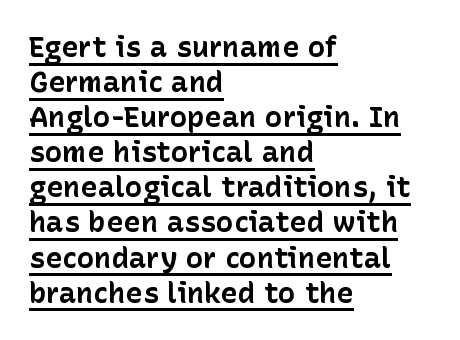
{"serif": "no", "italic": "no", "bold": "yes", "weight": "bold", "width": "normal", "stroke_contrast": "low", "x_height": "medium", "monospaced": "no", "underline": "yes", "align": "left", "line_spacing_ratio": 1.21, "letter_spacing": "normal", "letter_spacing_em": 0.0, "glyph_px": 29}
